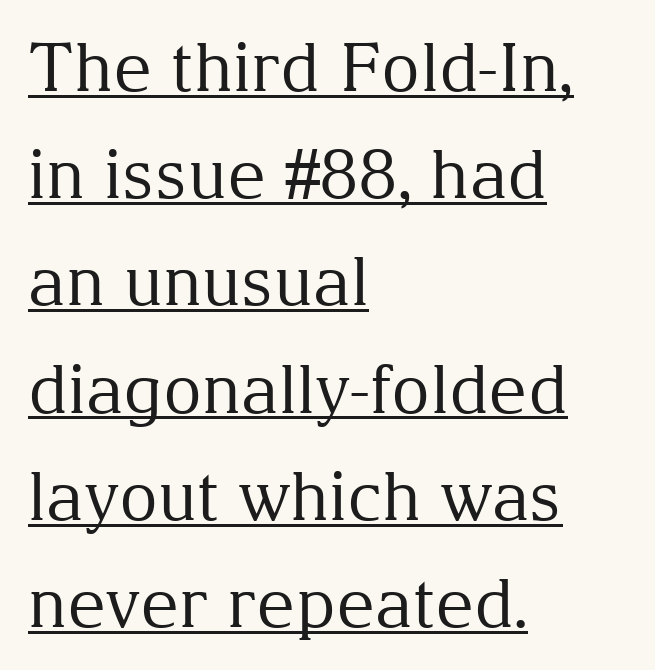
No italicization has been applied; the sample stays upright. One-word summary of the alignment: left. The characters are drawn with everyday or finer stroke widths. Think of a printed novel: that variable character pitch is what you see here.
